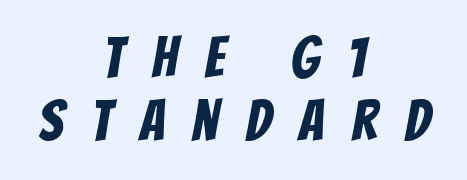
Q: Is the typeface a serif or a sans-serif typeface? A: Sans-serif.
Q: Is the text underlined? A: No.
Q: How is the paragraph aligned? A: Centered.
Q: Is the spacing between letters normal or unusually wide? A: Unusually wide.
Q: Is the spacing between lines tight, normal or loose? A: Tight.
Q: Width (condensed, normal, or wide)? A: Condensed.
Q: Stroke contrast? A: Low.
Q: x-height? A: Large.
Q: Monospaced? A: No.
